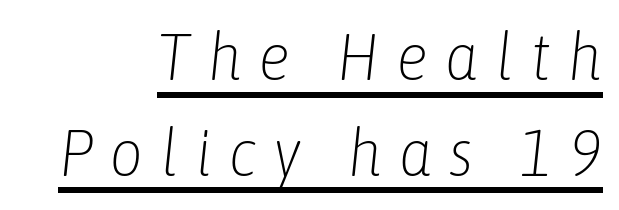
Q: Is the text bold? A: No.
Q: Is the text italic (slanted)? A: Yes, it leans right by about 6 degrees.
Q: Is the text underlined? A: Yes.
Q: How is the paragraph aligned? A: Right-aligned.
Q: Is the spacing between letters normal or unusually wide? A: Unusually wide.
Q: Is the spacing between lines tight, normal or loose? A: Normal.
Q: Width (condensed, normal, or wide)? A: Condensed.
Q: Stroke contrast? A: Low.
Q: x-height? A: Medium.
Q: Monospaced? A: No.
